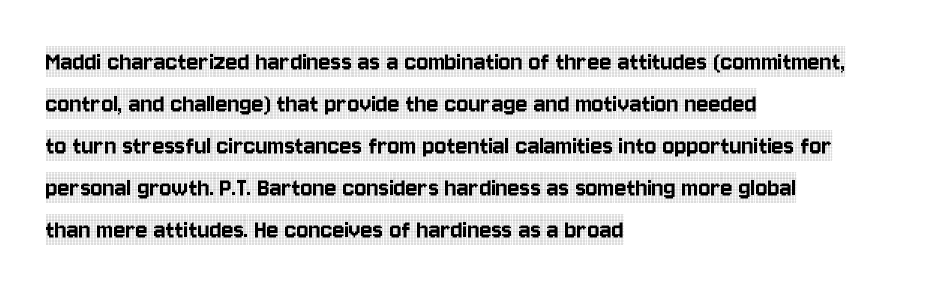
Does extra space separate the letters? No, they use regular spacing. The characters display serif detailing at their extremities. The lettering holds an erect, upright posture throughout. Baseline-to-baseline distance is the conventional proportion of letter height. Descenders hang freely into open space. A typesetter would call this proportional, since set widths differ per character.
